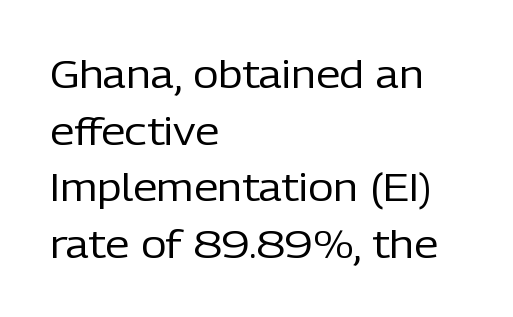
Q: Is the text bold? A: No.
Q: Is the text italic (slanted)? A: No, it is upright.
Q: Is the typeface a serif or a sans-serif typeface? A: Sans-serif.
Q: Is the text underlined? A: No.
Q: How is the paragraph aligned? A: Left-aligned.
Q: Is the spacing between letters normal or unusually wide? A: Normal.
Q: Is the spacing between lines tight, normal or loose? A: Normal.
Q: Width (condensed, normal, or wide)? A: Normal.
Q: Stroke contrast? A: Low.
Q: x-height? A: Medium.
Q: Monospaced? A: No.
